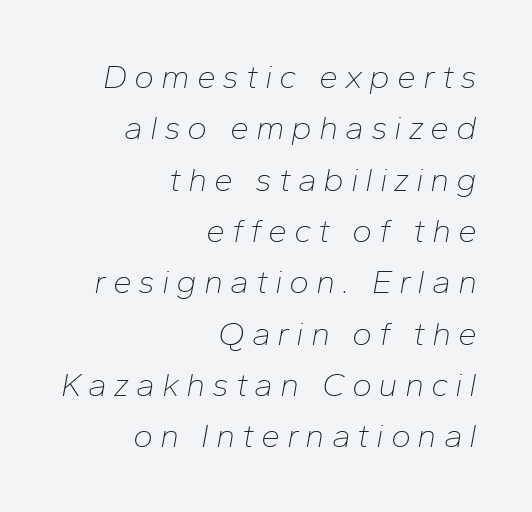
Q: Is the text bold? A: No.
Q: Is the text italic (slanted)? A: Yes, it leans right by about 10 degrees.
Q: Is the text underlined? A: No.
Q: How is the paragraph aligned? A: Right-aligned.
Q: Is the spacing between letters normal or unusually wide? A: Unusually wide.
Q: Is the spacing between lines tight, normal or loose? A: Normal.
Q: Width (condensed, normal, or wide)? A: Normal.
Q: Stroke contrast? A: Low.
Q: x-height? A: Medium.
Q: Monospaced? A: No.
